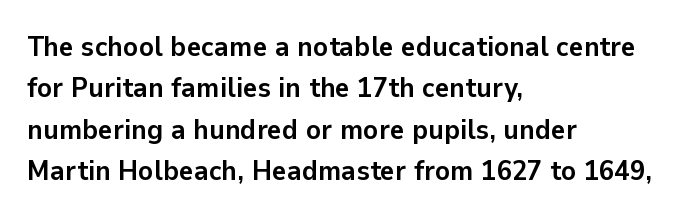
The specimen omits any rule beneath the text block's lines. Every stem runs plumb, perpendicular to the baseline. Typesetter's note: full bold, strokes at maximum text heaviness. Short and long lines alike share a common starting point at left. Default kerning and tracking; the words read as compact shapes.
